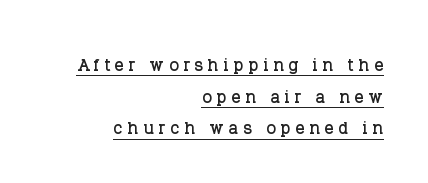
Vertical strokes here are truly vertical. How are the letters spaced? Widely, with obvious added tracking. Is the block centered? No — it sits flush against the right margin. Decoration check: the copy is underlined. Compared with typical paragraphs, the rows here are spaced about the same.
